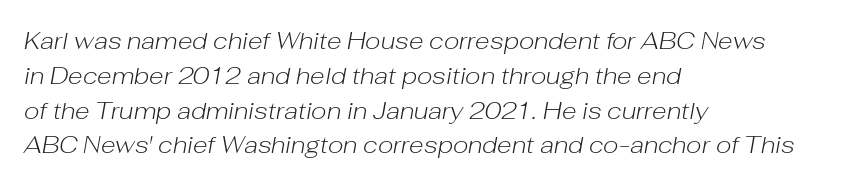
Words float on clear page, feet unadorned. Interline gaps are of average width in this sample. In CSS terms this would be text-align: left. How are the letters spaced? Ordinarily, with no added tracking.
